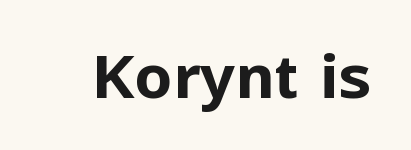
Q: Is the text bold? A: Yes.
Q: Is the text italic (slanted)? A: No, it is upright.
Q: Is the typeface a serif or a sans-serif typeface? A: Sans-serif.
Q: Is the text underlined? A: No.
Q: Is the spacing between letters normal or unusually wide? A: Normal.
Q: Width (condensed, normal, or wide)? A: Normal.
Q: Stroke contrast? A: Low.
Q: x-height? A: Medium.
Q: Monospaced? A: No.
